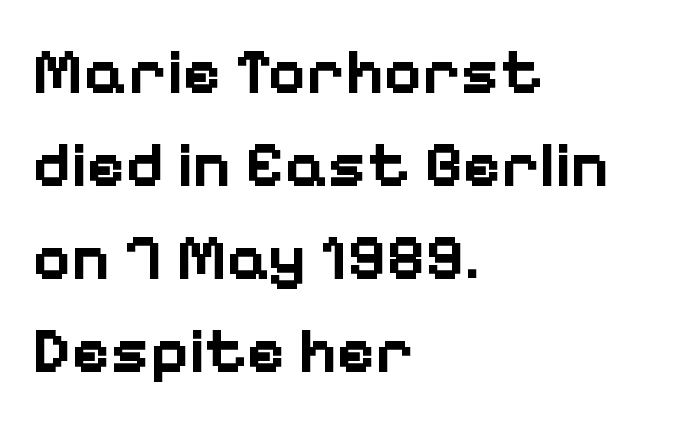
The image shows 65 px bold sans-serif type, upright; set left-aligned, normal line spacing (1.43x), normal letter spacing, not underlined; low stroke contrast and a medium x-height.
